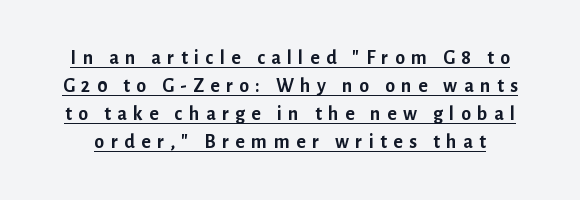
Q: Is the text bold? A: Yes.
Q: Is the text italic (slanted)? A: No, it is upright.
Q: Is the text underlined? A: Yes.
Q: Is the spacing between letters normal or unusually wide? A: Unusually wide.
Q: Is the spacing between lines tight, normal or loose? A: Normal.
